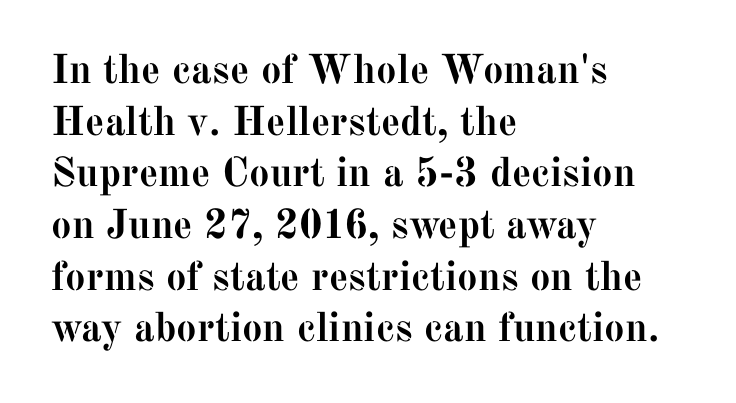
{"serif": "yes", "italic": "no", "bold": "yes", "weight": "semibold", "width": "normal", "stroke_contrast": "medium", "x_height": "medium", "monospaced": "no", "underline": "no", "align": "left", "line_spacing": "normal", "line_spacing_ratio": 1.26, "letter_spacing": "normal", "letter_spacing_em": 0.0, "glyph_px": 41}
